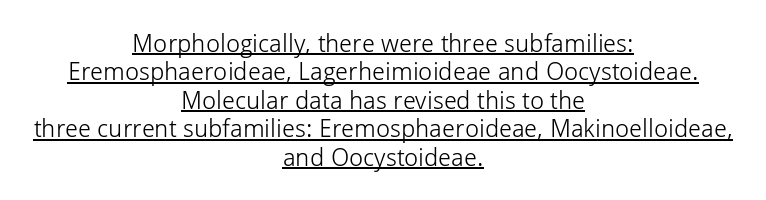
The image shows 25 px text type, upright; set centered, tight line spacing (1.14x), normal letter spacing, underlined.
